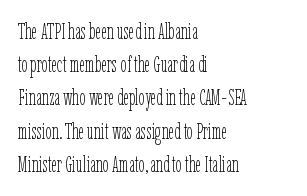
The image shows 22 px text type, upright; set left-aligned, normal line spacing (1.51x), normal letter spacing, not underlined.
